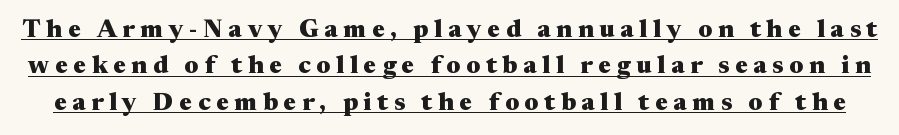
Q: Is the text bold? A: Yes.
Q: Is the text italic (slanted)? A: No, it is upright.
Q: Is the text underlined? A: Yes.
Q: Is the spacing between letters normal or unusually wide? A: Unusually wide.
Q: Is the spacing between lines tight, normal or loose? A: Normal.
